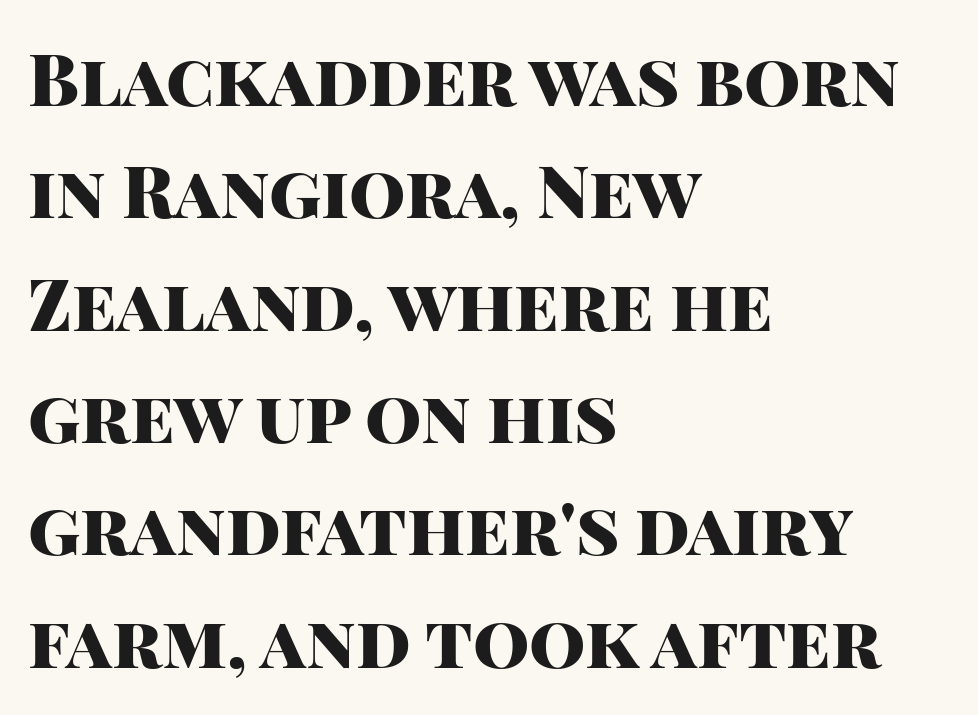
Look at the bottom of the vertical strokes: they stop flat, with no serifs. Only glyphs here, with clear space below each row. Spacing verdict: proportional, widths tailored to each character. The space between consecutive lines is moderate. These words are printed bold, with thick strokes throughout. These lines stack with their left ends in a neat column.
